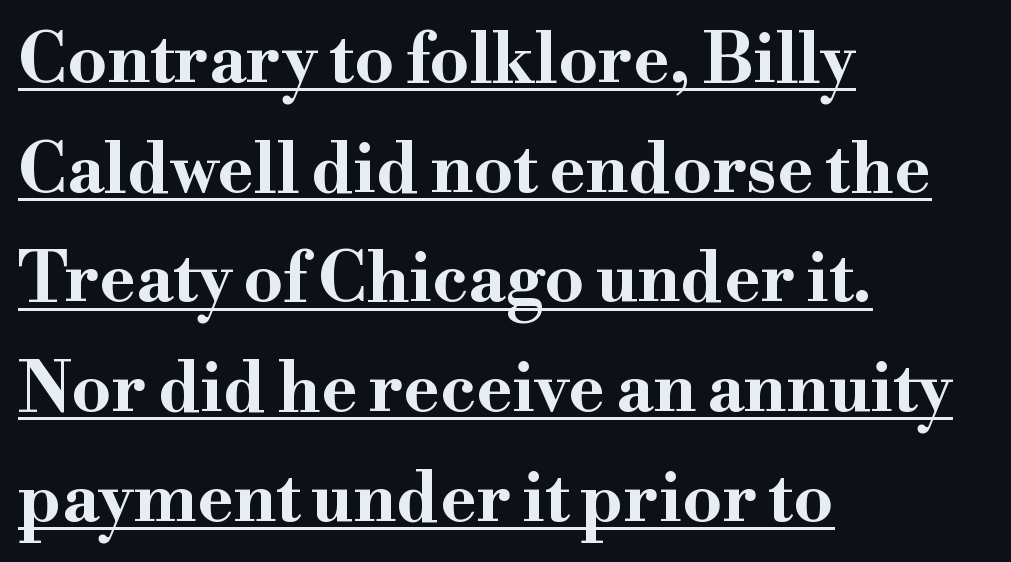
{"serif": "yes", "italic": "no", "bold": "yes", "weight": "bold", "width": "wide", "stroke_contrast": "high", "x_height": "small", "monospaced": "no", "underline": "yes", "align": "left", "line_spacing": "normal", "line_spacing_ratio": 1.59, "letter_spacing": "normal", "letter_spacing_em": 0.0, "glyph_px": 69}
